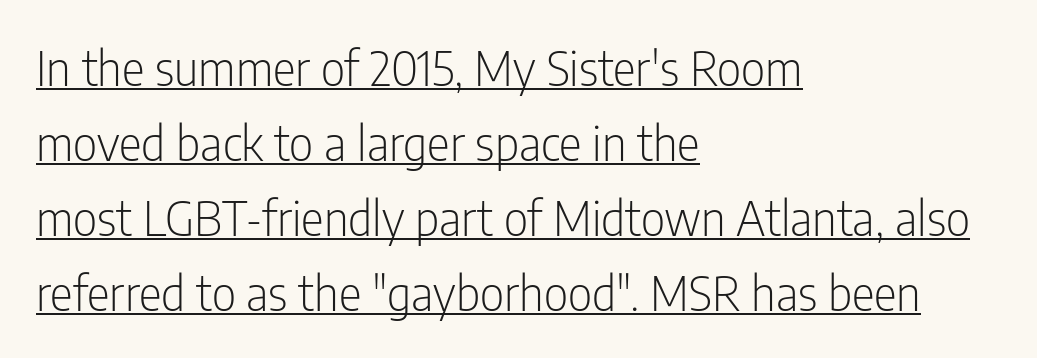
Q: Is the text bold? A: No.
Q: Is the text italic (slanted)? A: No, it is upright.
Q: Is the typeface a serif or a sans-serif typeface? A: Sans-serif.
Q: Is the text underlined? A: Yes.
Q: How is the paragraph aligned? A: Left-aligned.
Q: Is the spacing between letters normal or unusually wide? A: Normal.
Q: Is the spacing between lines tight, normal or loose? A: Normal.
Q: Width (condensed, normal, or wide)? A: Condensed.
Q: Stroke contrast? A: Low.
Q: x-height? A: Medium.
Q: Monospaced? A: No.
